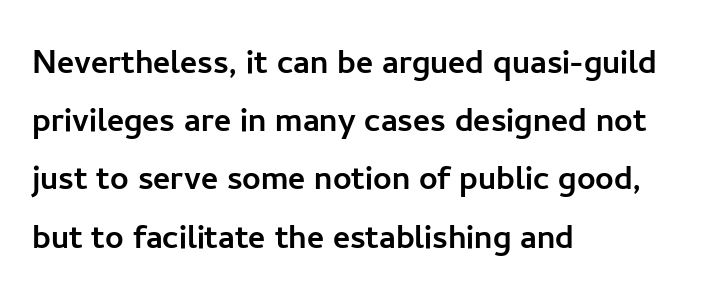
Q: Is the text italic (slanted)? A: No, it is upright.
Q: Is the typeface a serif or a sans-serif typeface? A: Sans-serif.
Q: Is the text underlined? A: No.
Q: How is the paragraph aligned? A: Left-aligned.
Q: Is the spacing between letters normal or unusually wide? A: Normal.
Q: Is the spacing between lines tight, normal or loose? A: Normal.
Q: Width (condensed, normal, or wide)? A: Normal.
Q: Stroke contrast? A: Low.
Q: x-height? A: Medium.
Q: Monospaced? A: No.
